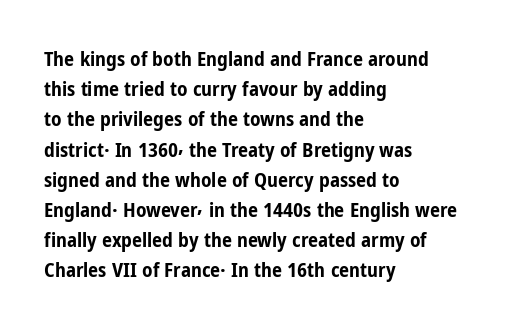
The image shows 20 px bold type, upright; set left-aligned, normal line spacing (1.51x), normal letter spacing, not underlined.
